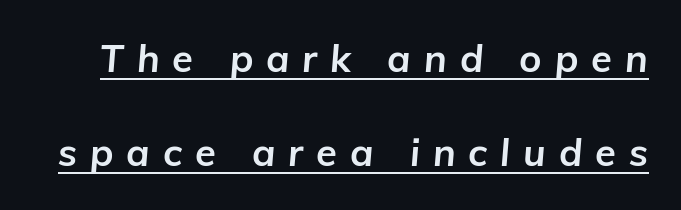
The image shows 38 px bold type, italic (leaning right); set loose line spacing (2.48x), unusually wide letter spacing (+0.34 em), underlined; low stroke contrast and a medium x-height.
